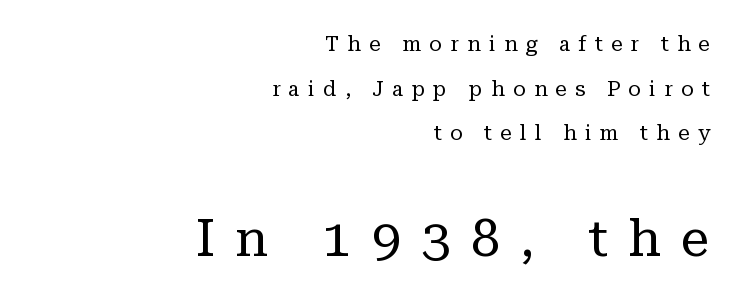
{"serif": "yes", "italic": "no", "bold": "no", "weight": "regular", "width": "normal", "stroke_contrast": "low", "x_height": "medium", "monospaced": "no", "underline": "no", "align": "right", "line_spacing": "loose", "line_spacing_ratio": 2.13, "letter_spacing": "wide", "letter_spacing_em": 0.39, "larger_block": "second", "size_ratio": 2.48, "glyph_px": 52}
